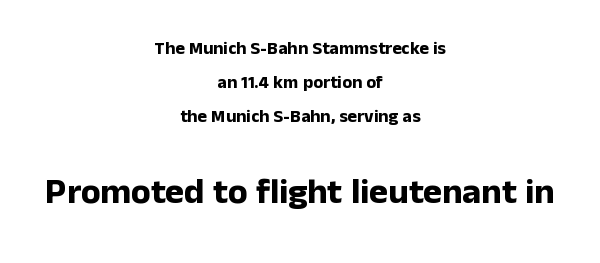
Q: Is the text bold? A: Yes.
Q: Is the text italic (slanted)? A: No, it is upright.
Q: Is the typeface a serif or a sans-serif typeface? A: Sans-serif.
Q: Is the text underlined? A: No.
Q: How is the paragraph aligned? A: Centered.
Q: Is the spacing between letters normal or unusually wide? A: Normal.
Q: Is the spacing between lines tight, normal or loose? A: Loose.
Q: Which block of text is set in a larger size, the first (top) or the second (bottom)? A: The second (bottom) one.
Q: Width (condensed, normal, or wide)? A: Normal.
Q: Stroke contrast? A: Low.
Q: x-height? A: Medium.
Q: Monospaced? A: No.
